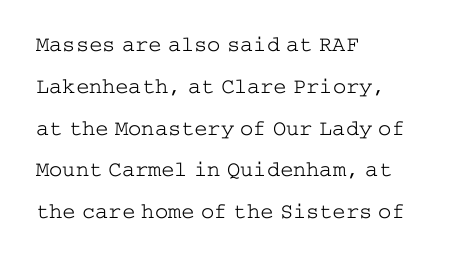
The face used here is rendered with its standard letterfit. The words here are not underlined. These glyphs show unthickened strokes, regular width or finer. The specimen reads as upright at a glance. The ragged edge is on the right, which tells us the setting is flush left. Quick note: interline space is abundant.
